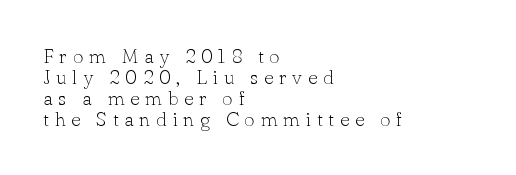
The image shows 20 px text type, upright; set left-aligned, tight line spacing (1.05x), unusually wide letter spacing (+0.3 em), not underlined.
